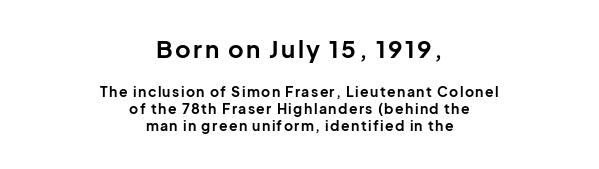
Weight check: bold — yes, fully. Quick note: underline off. Does the bottom block carry the larger type? No, the top block does. A student would call this center alignment; a typographer would say set centered. Ordinary non-slanted type is in use.
